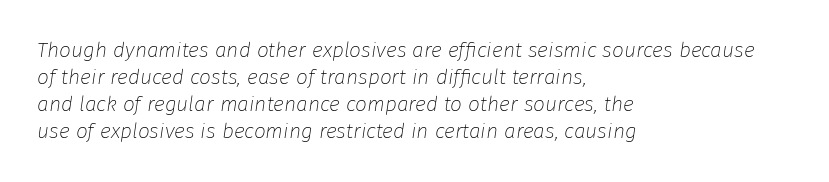
Reading down the column, the eye jumps a familiar distance to each next line. Stems and bowls with no extra thickness — not bold. Tall strokes in this sample are angled rather than plumb. Where is the straight margin? On the left. The gap between lines stays unmarked.
